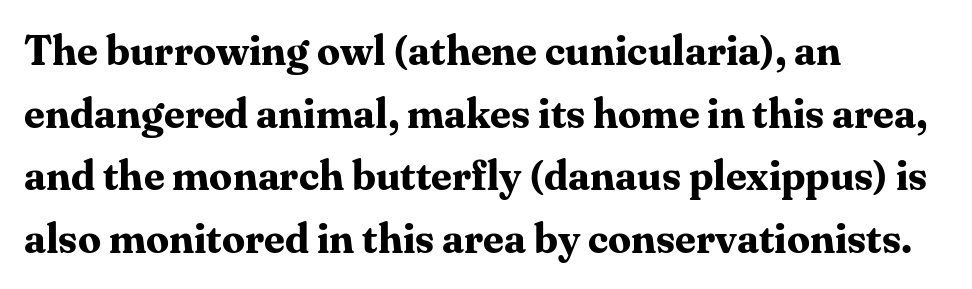
To sum up the face: it has serifs. In CSS terms this would be text-align: left. Looks like regular typesetting: each glyph gets only the width it needs. Between one letter and the next there's only the usual sliver of space.
